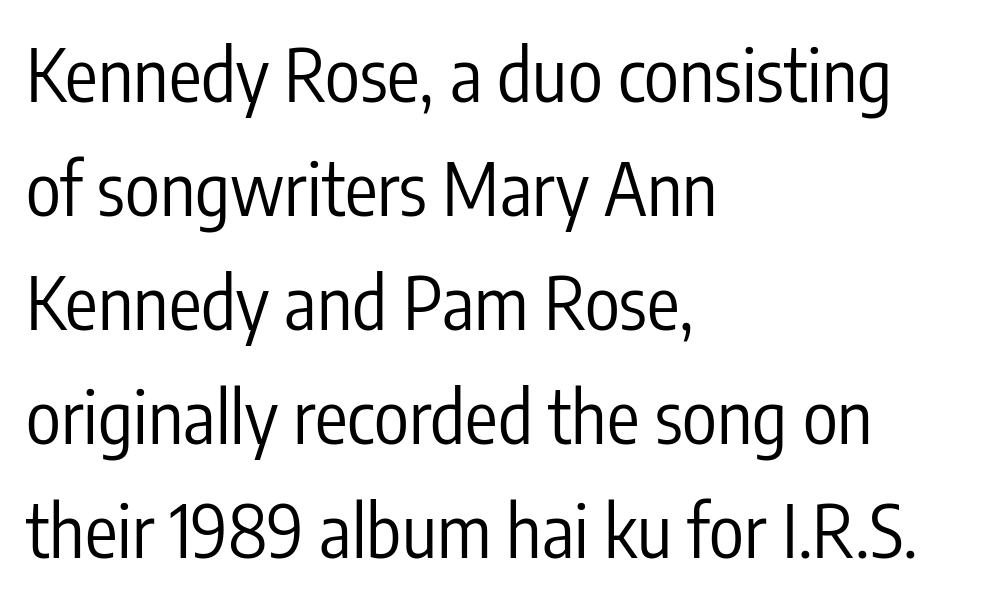
Q: Is the text bold? A: No.
Q: Is the text italic (slanted)? A: No, it is upright.
Q: Is the typeface a serif or a sans-serif typeface? A: Sans-serif.
Q: Is the text underlined? A: No.
Q: How is the paragraph aligned? A: Left-aligned.
Q: Is the spacing between letters normal or unusually wide? A: Normal.
Q: Is the spacing between lines tight, normal or loose? A: Normal.
Q: Width (condensed, normal, or wide)? A: Condensed.
Q: Stroke contrast? A: Low.
Q: x-height? A: Medium.
Q: Monospaced? A: No.
